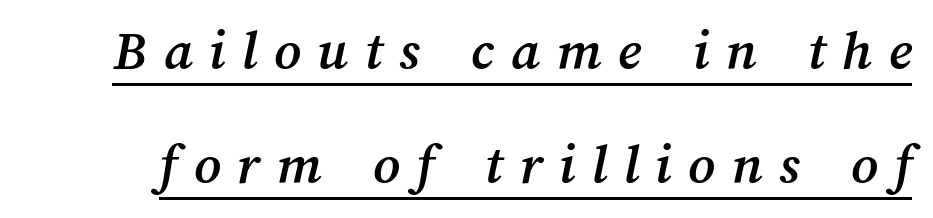
Every word sits above its own underline. The letters advance in unequal steps, a hallmark of proportional type. The type is letterspaced generously, with wide tracking. One glance says open: line gaps are wider than usual.
